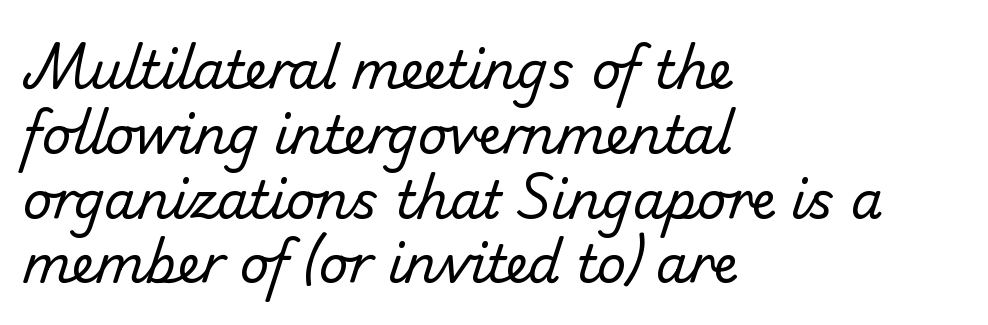
The passage shown stacks its lines at a standard gap. This rendering leaves character spacing at its baseline value. The passage shown is typed in a proportional face where columns would drift. This rendering features lettering with no underline.
